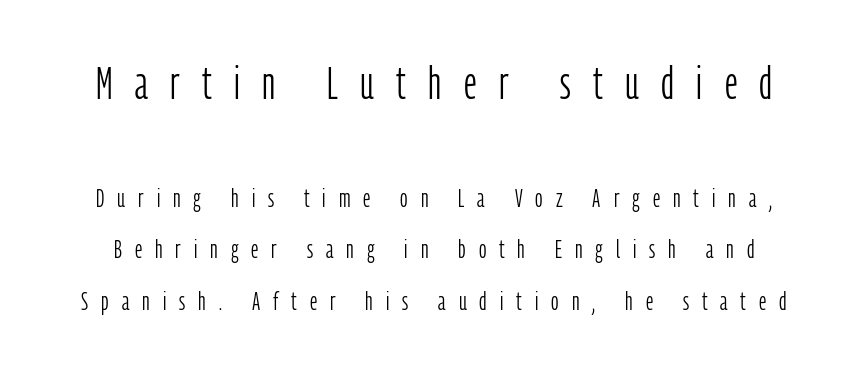
Varying glyph widths throughout — classic text-font behaviour. This rendering employs a face without finishing strokes, i.e., a sans-serif. The letters stand upright; this is a roman face. The letters are spread apart with noticeably loose tracking. Vertical spacing — loose. The passage shown is not underscored anywhere.
